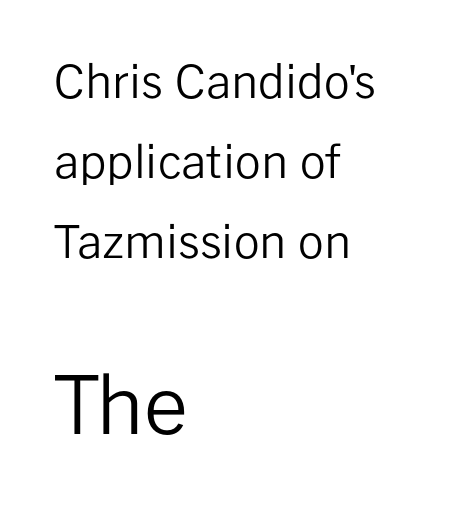
The image shows 79 px regular-weight sans-serif type, upright; set left-aligned, line spacing 1.78x, normal letter spacing, not underlined; the second (bottom) block is 1.76x larger; low stroke contrast and a medium x-height.
